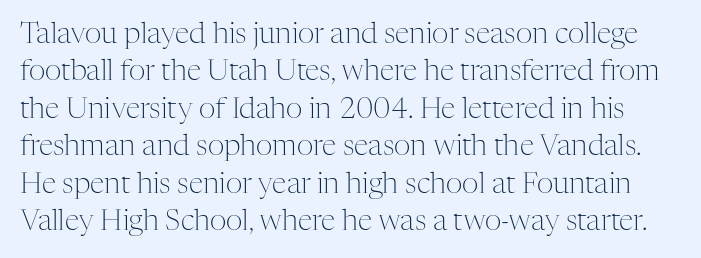
{"serif": "yes", "italic": "no", "bold": "no", "weight": "light", "width": "normal", "stroke_contrast": "medium", "x_height": "medium", "monospaced": "no", "underline": "no", "line_spacing": "normal", "line_spacing_ratio": 1.29, "letter_spacing": "normal", "letter_spacing_em": 0.0, "glyph_px": 29}
